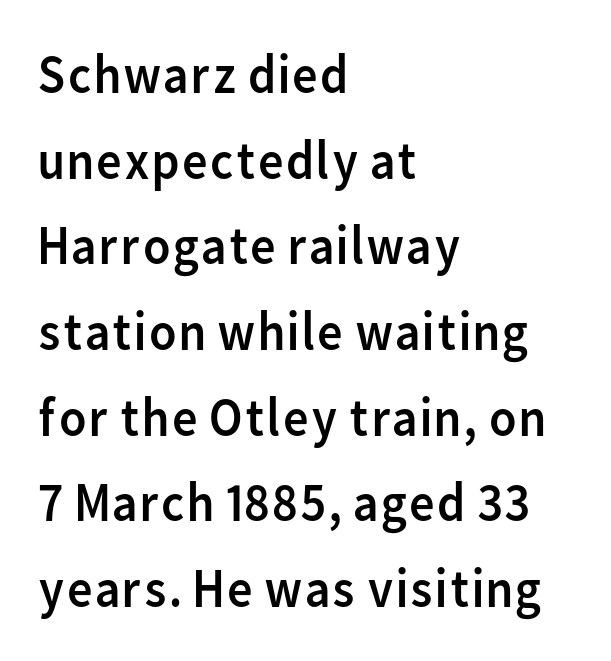
Plain, unruled lines of type. Is this a heavy cut? Hardly; it is regular or lighter. Serif or sans? Sans — the stroke terminals are bare. Ordinary non-slanted type is in use.
